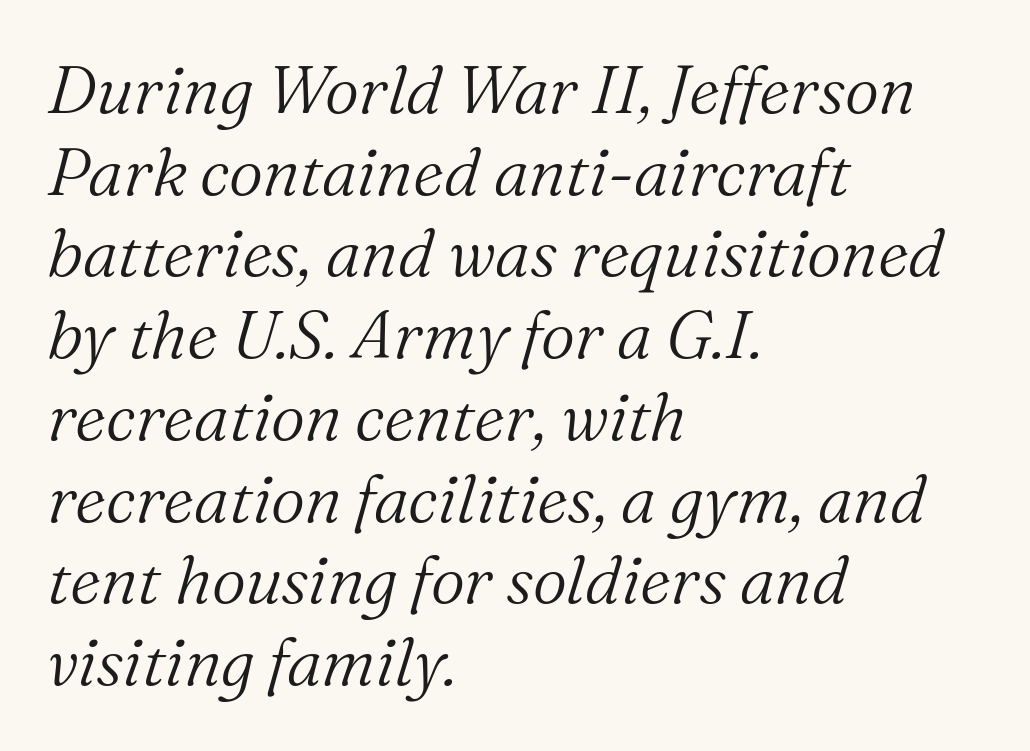
Q: Is the text bold? A: No.
Q: Is the text italic (slanted)? A: Yes, it leans right by about 16 degrees.
Q: Is the typeface a serif or a sans-serif typeface? A: Serif.
Q: Is the text underlined? A: No.
Q: How is the paragraph aligned? A: Left-aligned.
Q: Is the spacing between letters normal or unusually wide? A: Normal.
Q: Width (condensed, normal, or wide)? A: Normal.
Q: Stroke contrast? A: Medium.
Q: x-height? A: Medium.
Q: Monospaced? A: No.
